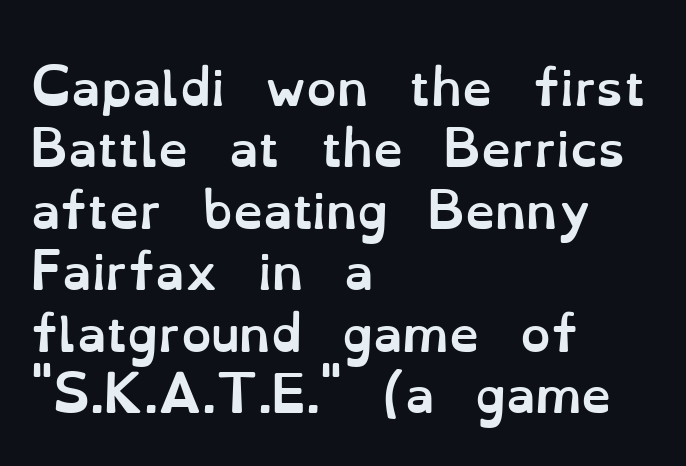
The rendering uses natural spacing where letterforms have individual widths. The foot of each line stays bare and open. If you measured baseline to baseline, you'd find a middling distance. There is no visible air inserted between adjacent glyphs.
